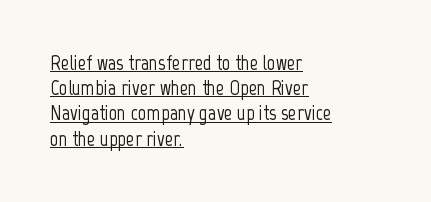
Q: Is the text italic (slanted)? A: No, it is upright.
Q: Is the text underlined? A: Yes.
Q: How is the paragraph aligned? A: Left-aligned.
Q: Is the spacing between letters normal or unusually wide? A: Normal.
